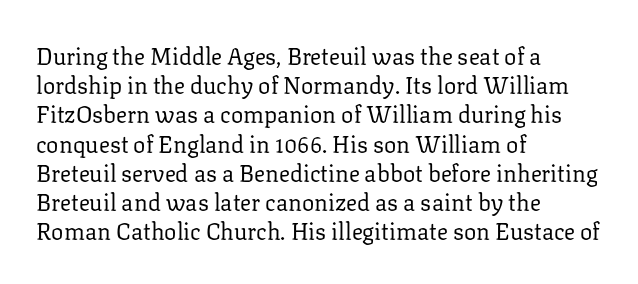
Q: Is the text bold? A: No.
Q: Is the text italic (slanted)? A: No, it is upright.
Q: Is the text underlined? A: No.
Q: How is the paragraph aligned? A: Left-aligned.
Q: Is the spacing between letters normal or unusually wide? A: Normal.
Q: Is the spacing between lines tight, normal or loose? A: Normal.
